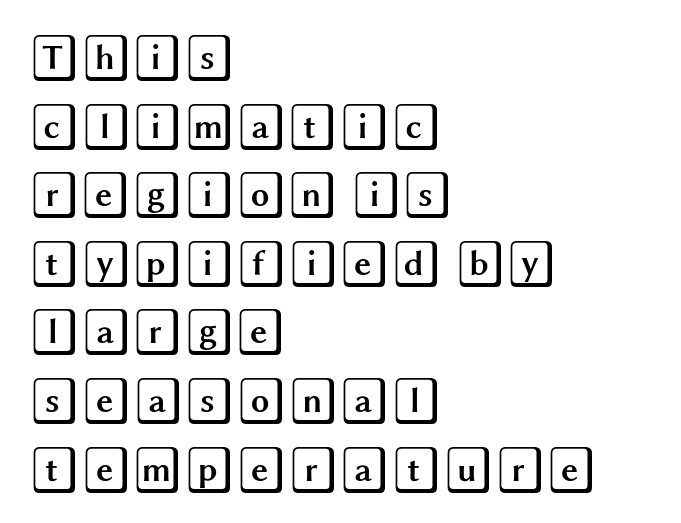
Q: Is the text italic (slanted)? A: No, it is upright.
Q: Is the text underlined? A: No.
Q: How is the paragraph aligned? A: Left-aligned.
Q: Is the spacing between letters normal or unusually wide? A: Normal.
Q: Is the spacing between lines tight, normal or loose? A: Normal.
Q: Width (condensed, normal, or wide)? A: Wide.
Q: x-height? A: Large.
